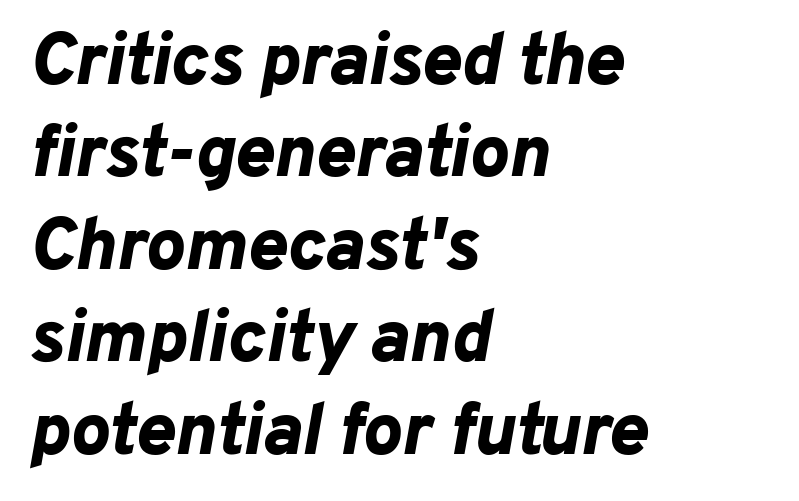
Rows of type keep a routine distance in the vertical direction. Strong, thick strokes mark this as bold type. Each letter keeps its own natural width here, so spacing adapts to shape. Horizontal alignment here is leftward, the default for most running prose. The gap between lines stays unmarked. The face used here has a pronounced slope to its letters.
